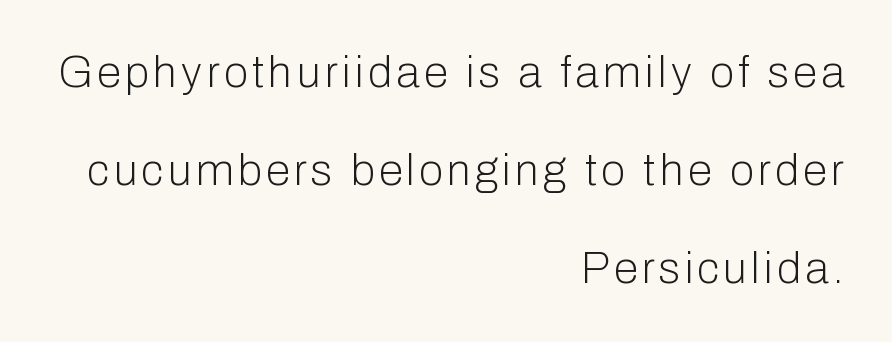
{"serif": "no", "italic": "no", "bold": "no", "weight": "light", "width": "normal", "stroke_contrast": "low", "x_height": "medium", "monospaced": "no", "underline": "no", "align": "right", "line_spacing": "loose", "line_spacing_ratio": 2.23, "glyph_px": 44}
